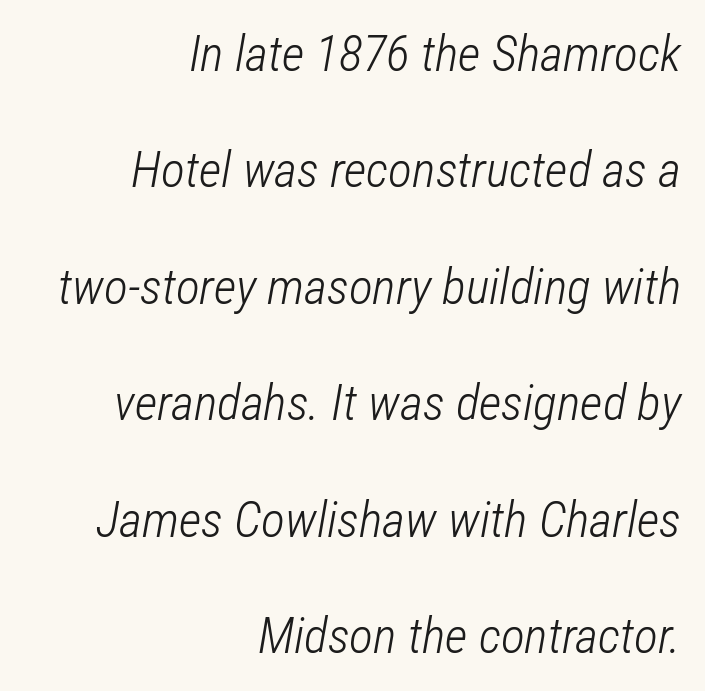
The image shows 50 px light, condensed type, italic (leaning right); set right-aligned, loose line spacing (2.33x), normal letter spacing, not underlined; low stroke contrast and a medium x-height.
